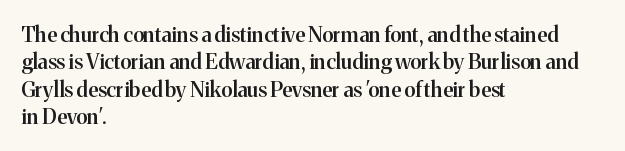
Line beginnings align vertically; line endings do not. Weight: semibold (demi). Tracking here is standard; glyphs follow each other at the usual distance. If you drew a line through each stem, it would be perfectly vertical. Has an underline been added? It has not.
